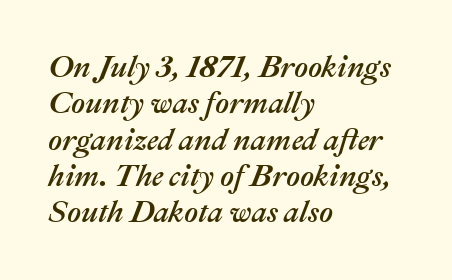
The image shows 30 px text type, italic (leaning right); set left-aligned, line spacing 1.21x, normal letter spacing, not underlined; medium stroke contrast and a medium x-height.
